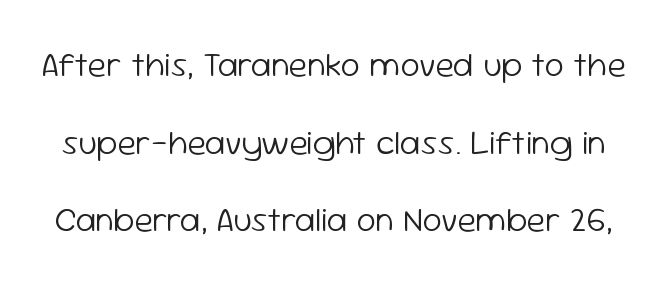
The image shows 35 px light sans-serif type, upright; set loose line spacing (2.22x), normal letter spacing, not underlined; low stroke contrast and a medium x-height.
